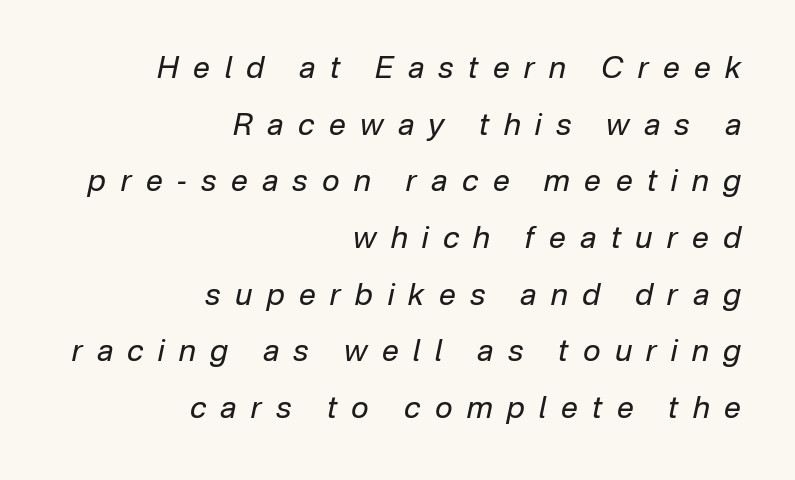
{"italic": "yes", "lean": "right", "slant_degrees": 12, "bold": "no", "weight": "regular", "width": "normal", "stroke_contrast": "low", "x_height": "medium", "monospaced": "no", "underline": "no", "align": "right", "line_spacing_ratio": 1.89, "letter_spacing": "wide", "letter_spacing_em": 0.48, "glyph_px": 30}
